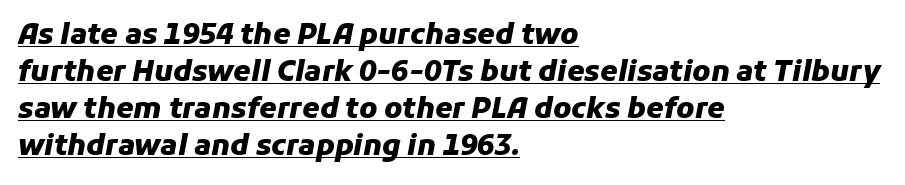
{"italic": "yes", "lean": "right", "slant_degrees": 11, "bold": "yes", "weight": "heavy", "width": "normal", "stroke_contrast": "low", "x_height": "medium", "monospaced": "no", "underline": "yes", "align": "left", "line_spacing": "normal", "line_spacing_ratio": 1.32, "letter_spacing": "normal", "letter_spacing_em": 0.0, "glyph_px": 28}
